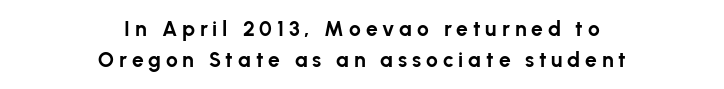
{"italic": "no", "bold": "yes", "underline": "no", "align": "center", "line_spacing": "normal", "line_spacing_ratio": 1.46, "letter_spacing": "wide", "letter_spacing_em": 0.23, "glyph_px": 21}
